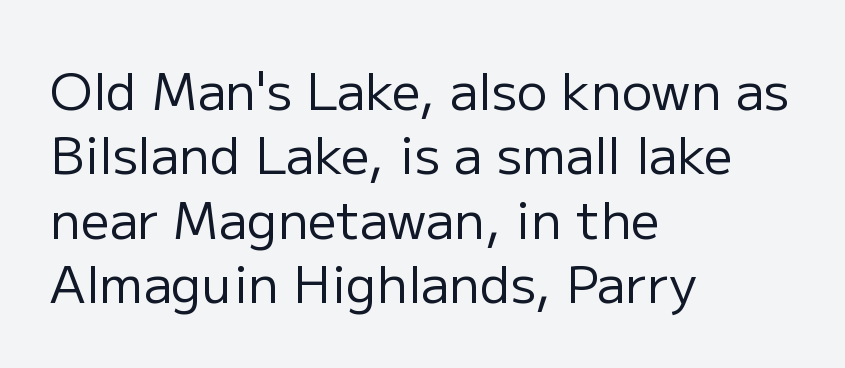
The image shows 51 px regular-weight sans-serif type, upright; set left-aligned, normal line spacing (1.26x), normal letter spacing, not underlined; low stroke contrast and a medium x-height.
